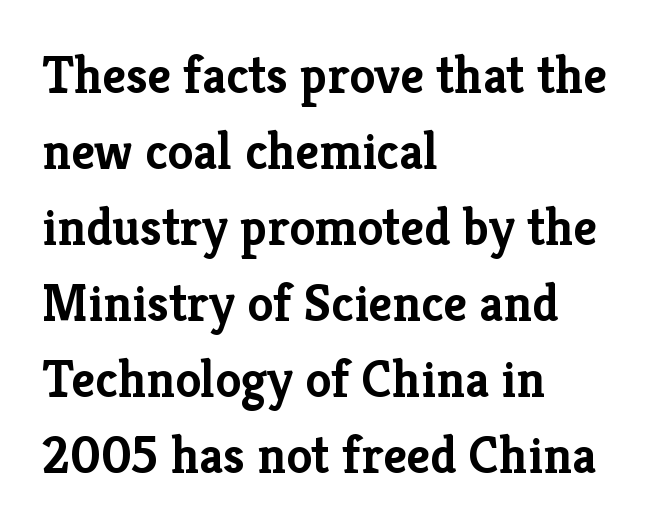
The image shows 52 px semibold serif type, upright; set left-aligned, normal line spacing (1.46x), normal letter spacing, not underlined; low stroke contrast and a medium x-height.
